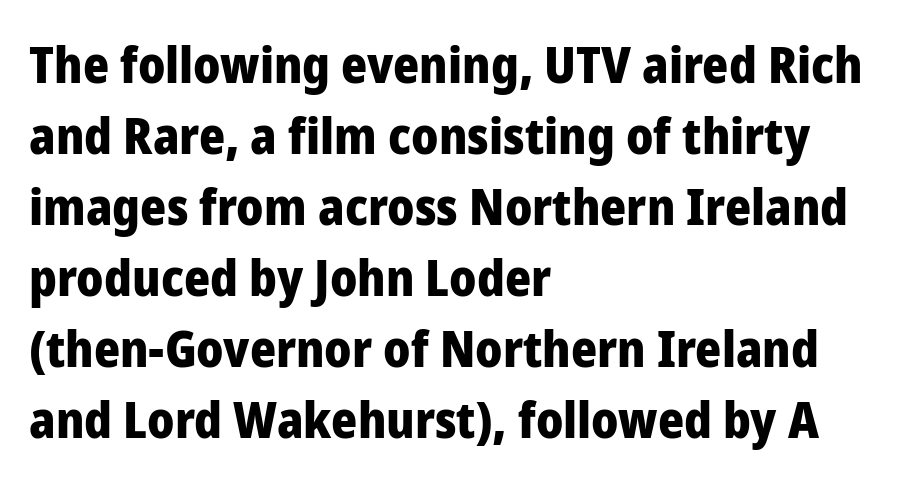
The image shows 50 px heavy sans-serif type, upright; set left-aligned, normal line spacing (1.42x), normal letter spacing, not underlined; low stroke contrast and a medium x-height.
